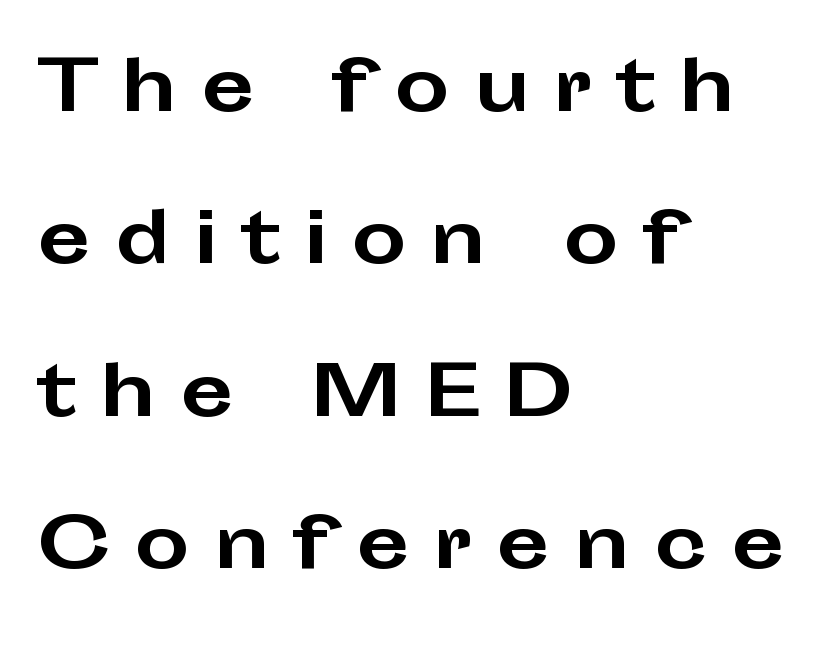
{"serif": "no", "italic": "no", "bold": "yes", "weight": "bold", "width": "wide", "stroke_contrast": "low", "x_height": "medium", "monospaced": "no", "underline": "no", "align": "left", "line_spacing": "loose", "line_spacing_ratio": 2.21, "letter_spacing": "wide", "letter_spacing_em": 0.34, "glyph_px": 69}
